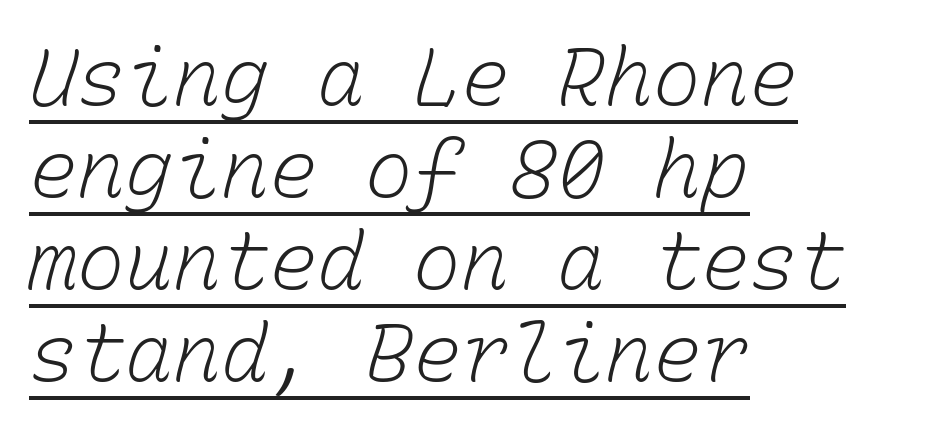
Q: Is the text bold? A: No.
Q: Is the text underlined? A: Yes.
Q: How is the paragraph aligned? A: Left-aligned.
Q: Is the spacing between letters normal or unusually wide? A: Normal.
Q: Is the spacing between lines tight, normal or loose? A: Tight.
Q: Width (condensed, normal, or wide)? A: Normal.
Q: Stroke contrast? A: Low.
Q: x-height? A: Medium.
Q: Monospaced? A: Yes.
